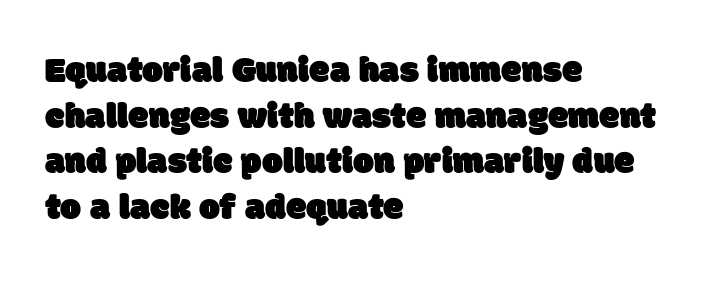
{"serif": "no", "width": "normal", "stroke_contrast": "low", "x_height": "large", "monospaced": "no", "underline": "no", "align": "left", "line_spacing_ratio": 1.23, "letter_spacing": "normal", "letter_spacing_em": 0.0, "glyph_px": 37}
